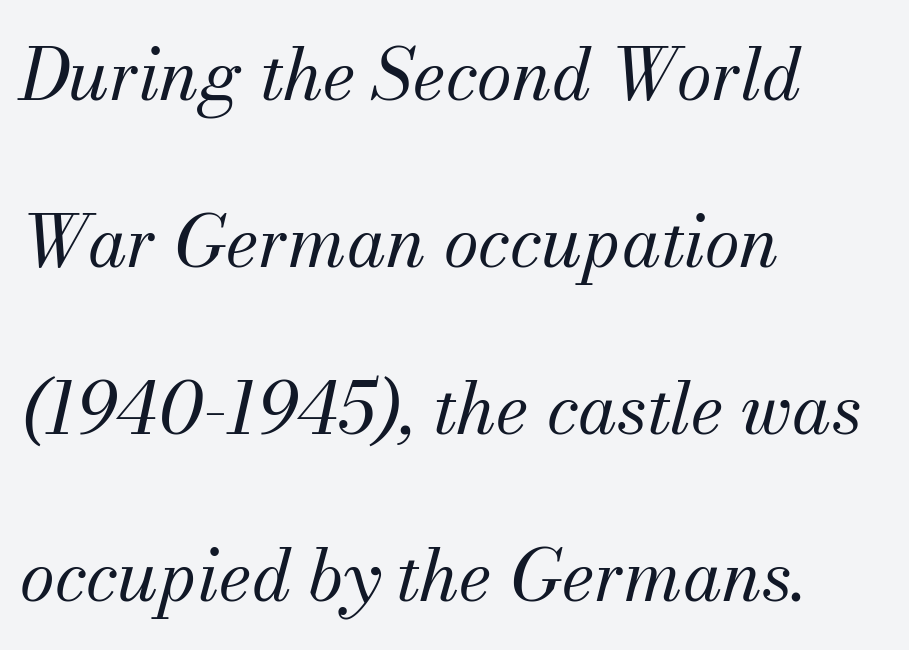
Characters are canted at an angle relative to the baseline's perpendicular. Bare-footed words on every line. Reading down the block, your eye returns to a fixed left position each line. Heaviness? Minimal to ordinary, like unemphasized prose.
